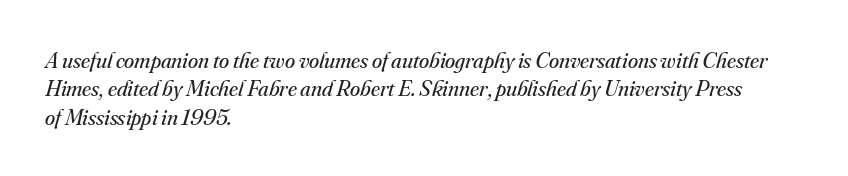
Q: Is the text bold? A: No.
Q: Is the text italic (slanted)? A: Yes, it leans right by about 16 degrees.
Q: Is the text underlined? A: No.
Q: How is the paragraph aligned? A: Left-aligned.
Q: Is the spacing between letters normal or unusually wide? A: Normal.
